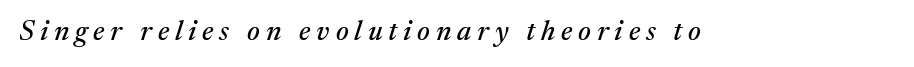
{"serif": "yes", "italic": "yes", "lean": "right", "slant_degrees": 17, "width": "normal", "stroke_contrast": "medium", "x_height": "medium", "monospaced": "no", "underline": "no", "letter_spacing": "wide", "letter_spacing_em": 0.21, "glyph_px": 28}
